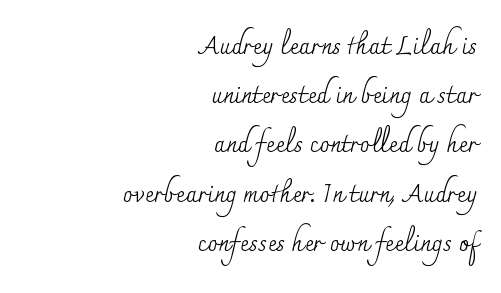
{"bold": "no", "underline": "no", "align": "right", "line_spacing": "loose", "line_spacing_ratio": 1.97, "letter_spacing": "normal", "letter_spacing_em": 0.0, "glyph_px": 25}
